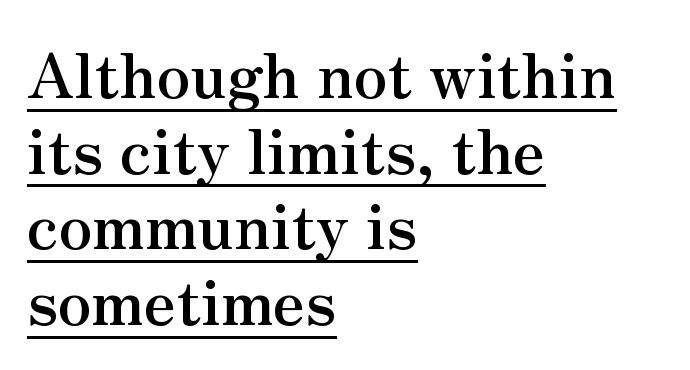
The glyphs are accompanied by a horizontal stroke just below them. Compared with typical body copy, the letter spacing here is the same. This rendering uses left alignment, leaving the right contour irregular. These lines are rendered in a variable-pitch font.
